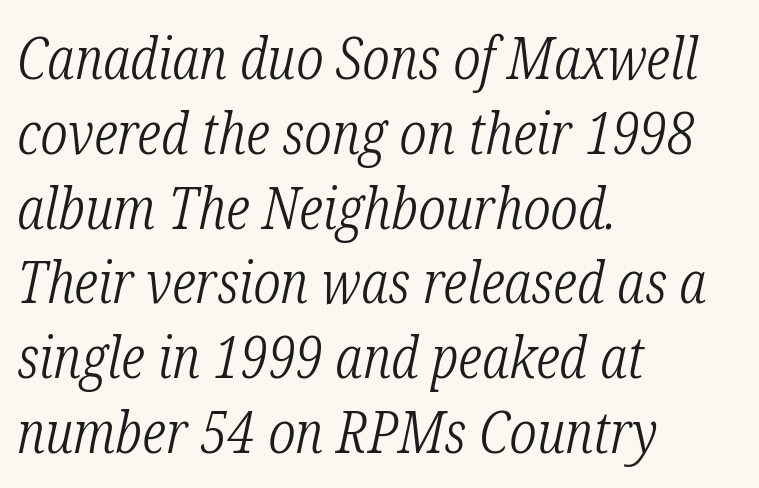
The image shows 58 px light, condensed serif type, italic (leaning right); set left-aligned, normal line spacing (1.29x), normal letter spacing, not underlined; low stroke contrast and a medium x-height.
